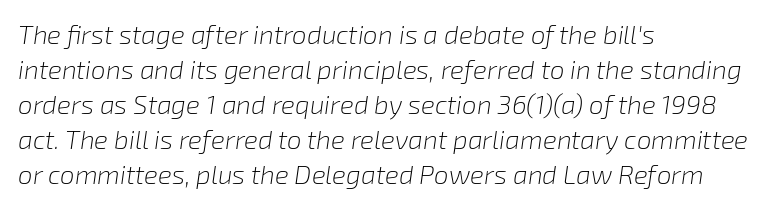
The image shows 26 px text type, italic (leaning right); set left-aligned, normal line spacing (1.35x), normal letter spacing, not underlined.
